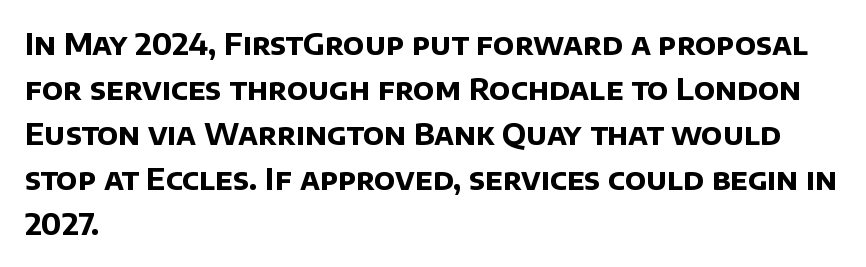
Bare-footed words on every line. Compared with typical paragraphs, the rows here are spaced about the same. The strokes are fattened all the way to bold. The rendering uses natural spacing where letterforms have individual widths. This sample uses a sans-serif face.
